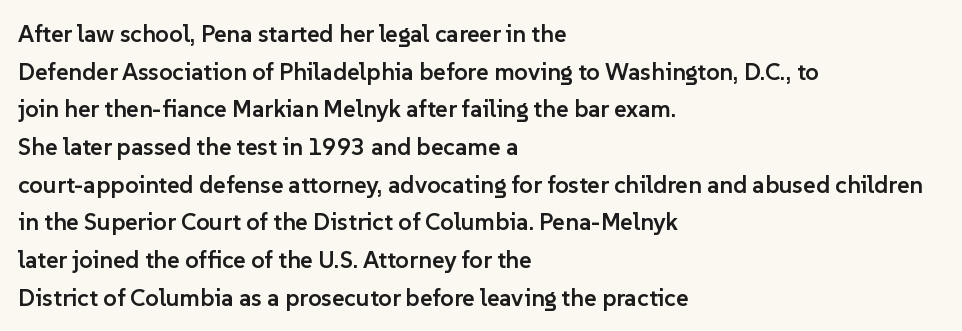
Q: Is the text bold? A: Semi-bold.
Q: Is the text italic (slanted)? A: No, it is upright.
Q: Is the text underlined? A: No.
Q: How is the paragraph aligned? A: Left-aligned.
Q: Is the spacing between letters normal or unusually wide? A: Normal.
Q: Is the spacing between lines tight, normal or loose? A: Normal.
